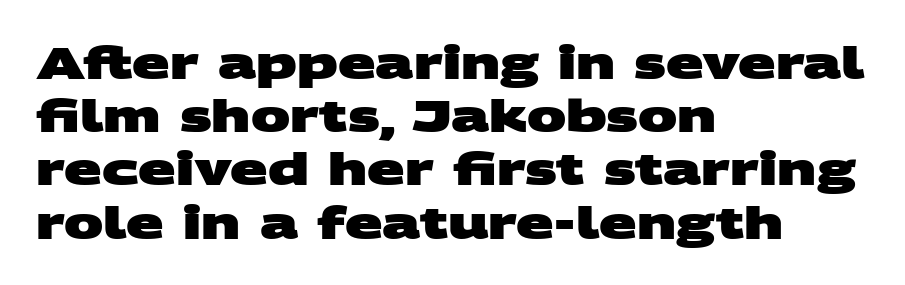
{"serif": "no", "bold": "yes", "weight": "heavy", "width": "wide", "stroke_contrast": "medium", "x_height": "large", "monospaced": "no", "underline": "no", "align": "left", "line_spacing_ratio": 1.21, "letter_spacing": "normal", "letter_spacing_em": 0.0, "glyph_px": 44}
